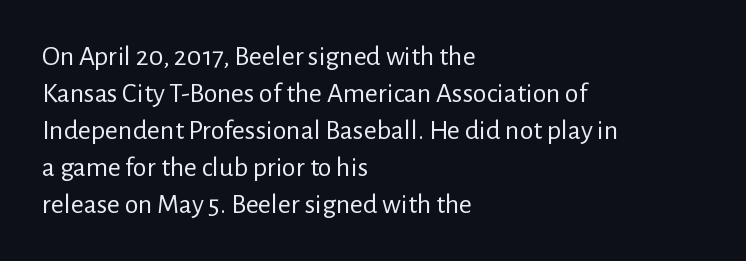
Q: Is the text bold? A: No.
Q: Is the text italic (slanted)? A: No, it is upright.
Q: Is the typeface a serif or a sans-serif typeface? A: Sans-serif.
Q: Is the text underlined? A: No.
Q: How is the paragraph aligned? A: Left-aligned.
Q: Is the spacing between letters normal or unusually wide? A: Normal.
Q: Is the spacing between lines tight, normal or loose? A: Normal.
Q: Width (condensed, normal, or wide)? A: Normal.
Q: Stroke contrast? A: Low.
Q: x-height? A: Medium.
Q: Monospaced? A: No.
